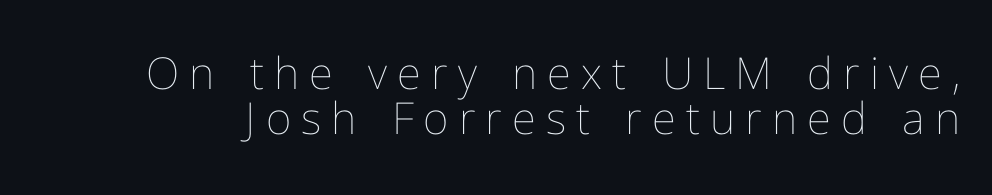
Q: Is the text bold? A: No.
Q: Is the text italic (slanted)? A: No, it is upright.
Q: Is the text underlined? A: No.
Q: Is the spacing between letters normal or unusually wide? A: Unusually wide.
Q: Is the spacing between lines tight, normal or loose? A: Tight.
Q: Width (condensed, normal, or wide)? A: Normal.
Q: Stroke contrast? A: Low.
Q: x-height? A: Medium.
Q: Monospaced? A: No.
